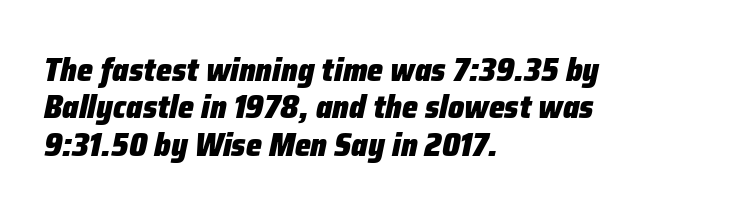
The image shows 32 px heavy type, italic (leaning right); set left-aligned, line spacing 1.17x, normal letter spacing, not underlined; low stroke contrast and a medium x-height.
